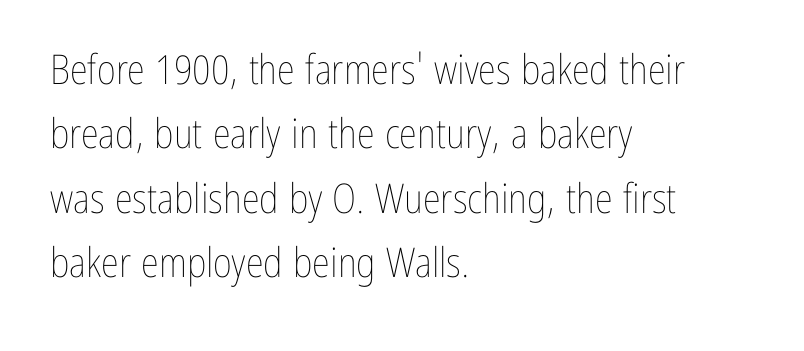
Q: Is the text bold? A: No.
Q: Is the text italic (slanted)? A: No, it is upright.
Q: Is the text underlined? A: No.
Q: How is the paragraph aligned? A: Left-aligned.
Q: Is the spacing between letters normal or unusually wide? A: Normal.
Q: Is the spacing between lines tight, normal or loose? A: Normal.
Q: Width (condensed, normal, or wide)? A: Condensed.
Q: Stroke contrast? A: Low.
Q: x-height? A: Medium.
Q: Monospaced? A: No.
